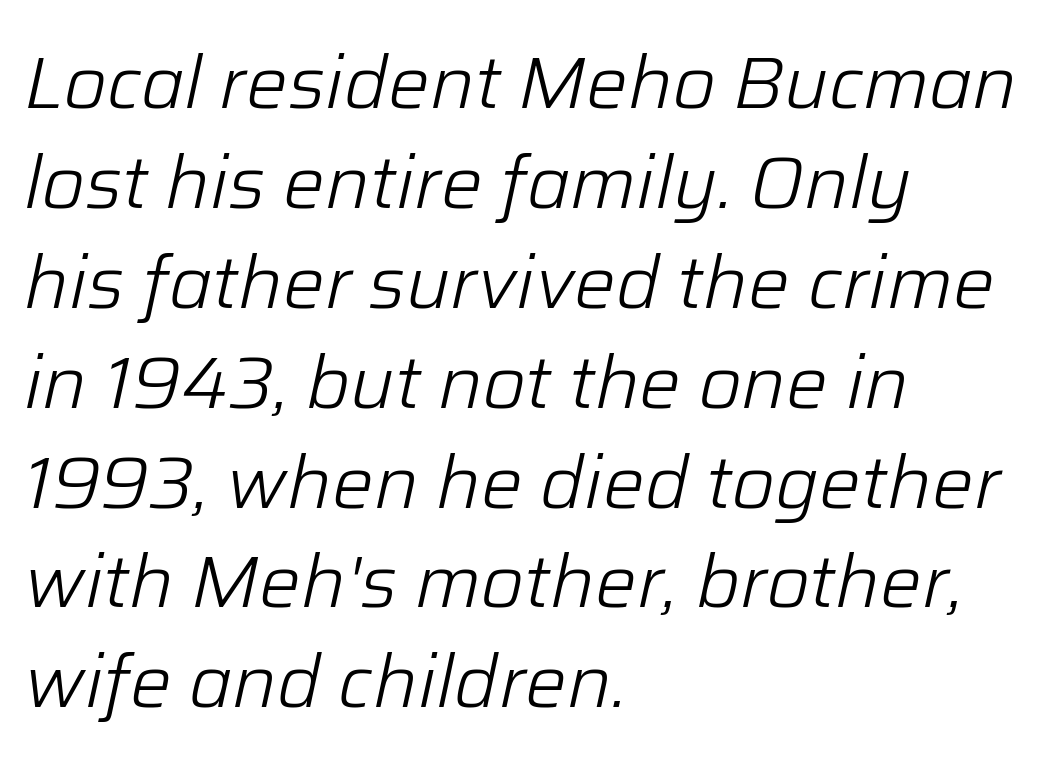
{"italic": "yes", "lean": "right", "slant_degrees": 12, "bold": "no", "weight": "light", "width": "normal", "stroke_contrast": "low", "x_height": "medium", "monospaced": "no", "underline": "no", "align": "left", "line_spacing": "normal", "line_spacing_ratio": 1.35, "letter_spacing": "normal", "letter_spacing_em": 0.0, "glyph_px": 74}
